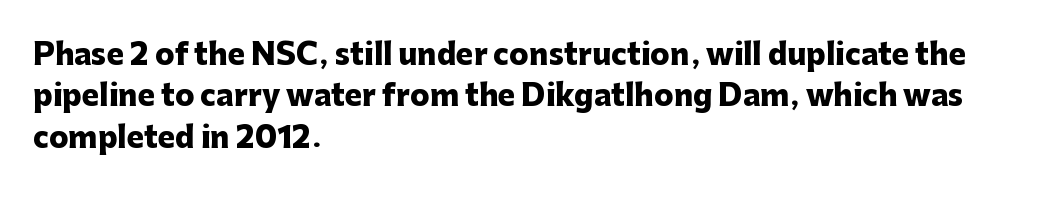
Q: Is the text bold? A: Yes.
Q: Is the text italic (slanted)? A: No, it is upright.
Q: Is the typeface a serif or a sans-serif typeface? A: Sans-serif.
Q: Is the text underlined? A: No.
Q: How is the paragraph aligned? A: Left-aligned.
Q: Is the spacing between letters normal or unusually wide? A: Normal.
Q: Is the spacing between lines tight, normal or loose? A: Normal.
Q: Width (condensed, normal, or wide)? A: Normal.
Q: Stroke contrast? A: Low.
Q: x-height? A: Medium.
Q: Monospaced? A: No.
